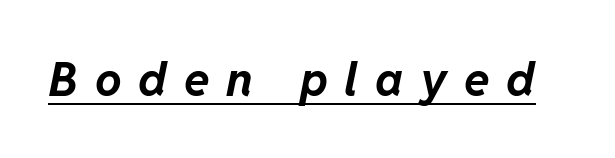
Q: Is the text bold? A: Yes.
Q: Is the text italic (slanted)? A: Yes, it leans right by about 11 degrees.
Q: Is the text underlined? A: Yes.
Q: Is the spacing between letters normal or unusually wide? A: Unusually wide.
Q: Width (condensed, normal, or wide)? A: Normal.
Q: Stroke contrast? A: Low.
Q: x-height? A: Medium.
Q: Monospaced? A: No.
